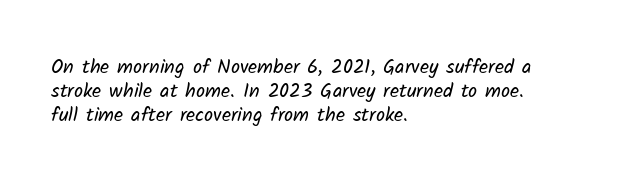
The strokes are not fattened; the text isn't bold. Default kerning and tracking; the words read as compact shapes. One-word summary of the alignment: left. Check under the words: just untouched page.
